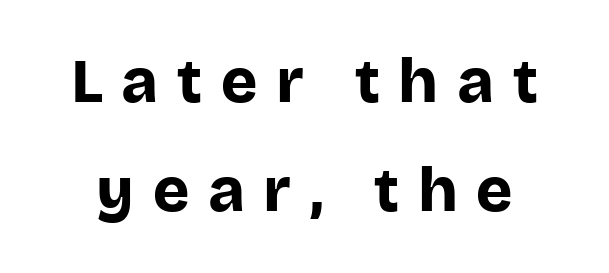
Q: Is the text bold? A: Yes.
Q: Is the text italic (slanted)? A: No, it is upright.
Q: Is the typeface a serif or a sans-serif typeface? A: Sans-serif.
Q: Is the text underlined? A: No.
Q: Is the spacing between letters normal or unusually wide? A: Unusually wide.
Q: Width (condensed, normal, or wide)? A: Normal.
Q: Stroke contrast? A: Low.
Q: x-height? A: Large.
Q: Monospaced? A: No.
